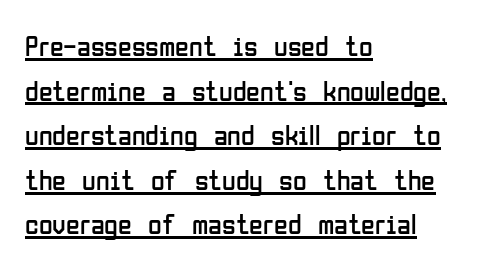
{"serif": "no", "italic": "no", "bold": "no", "weight": "regular", "width": "condensed", "stroke_contrast": "low", "x_height": "medium", "monospaced": "no", "underline": "yes", "align": "left", "line_spacing": "normal", "line_spacing_ratio": 1.59, "letter_spacing": "normal", "letter_spacing_em": 0.0, "glyph_px": 28}
